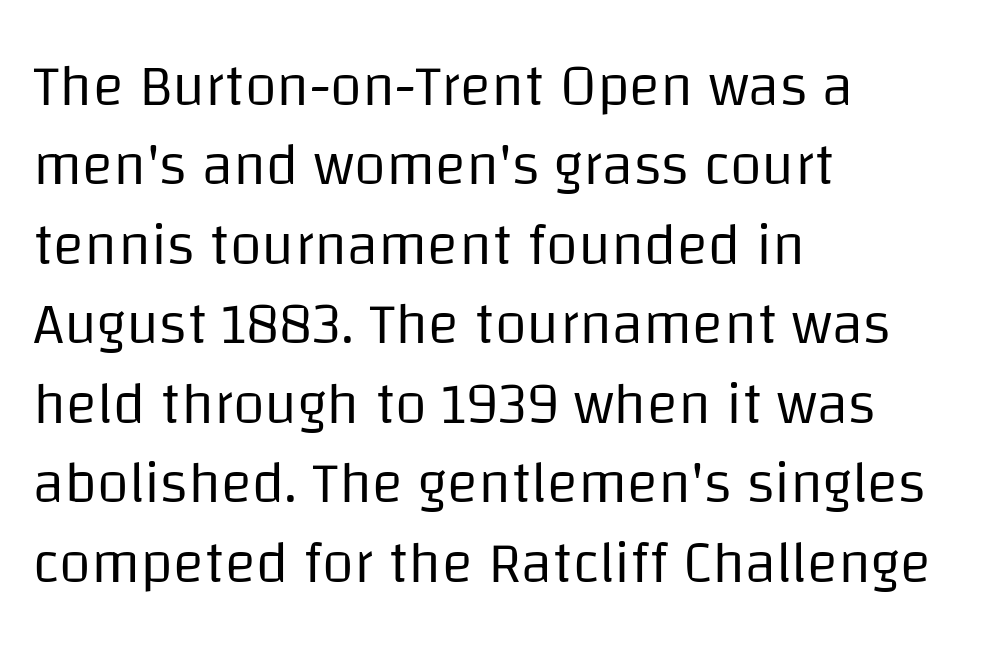
{"serif": "no", "italic": "no", "bold": "no", "weight": "regular", "width": "normal", "stroke_contrast": "low", "x_height": "large", "monospaced": "no", "underline": "no", "align": "left", "line_spacing": "normal", "line_spacing_ratio": 1.37, "letter_spacing": "normal", "letter_spacing_em": 0.0, "glyph_px": 58}
